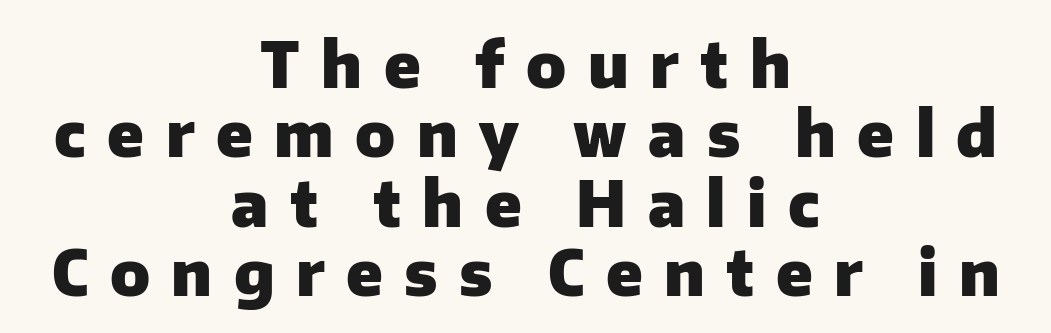
The image shows 63 px heavy sans-serif type, upright; set centered, tight line spacing (1.1x), unusually wide letter spacing (+0.34 em), not underlined; low stroke contrast and a medium x-height.
